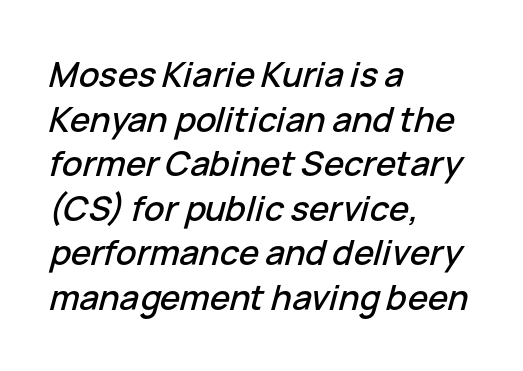
The image shows 34 px text type, italic (leaning right); set left-aligned, normal line spacing (1.31x), normal letter spacing, not underlined; low stroke contrast and a medium x-height.
